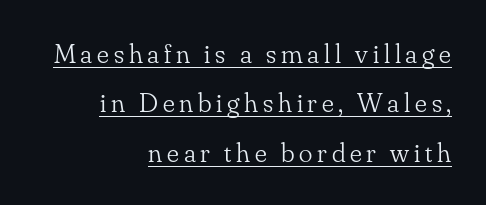
Q: Is the text bold? A: No.
Q: Is the text italic (slanted)? A: No, it is upright.
Q: Is the typeface a serif or a sans-serif typeface? A: Serif.
Q: Is the text underlined? A: Yes.
Q: How is the paragraph aligned? A: Right-aligned.
Q: Width (condensed, normal, or wide)? A: Normal.
Q: Stroke contrast? A: Low.
Q: x-height? A: Small.
Q: Monospaced? A: No.
